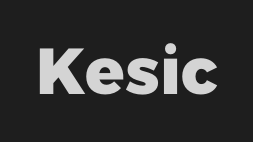
You could not count columns in this text — the font is proportionally spaced. The words here are not underlined. The face used here is a sans, in the tradition of grotesques and geometrics. A roman cut, with each character standing at attention. These words are printed bold, with thick strokes throughout. Each word holds together tightly as a unit, with standard inter-letter gaps.
